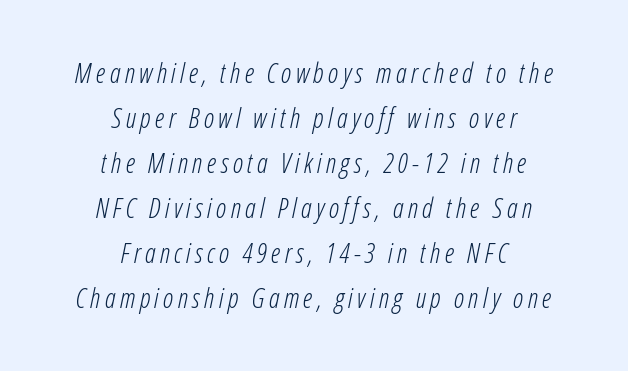
Q: Is the text bold? A: No.
Q: Is the text italic (slanted)? A: Yes, it leans right by about 12 degrees.
Q: Is the text underlined? A: No.
Q: How is the paragraph aligned? A: Centered.
Q: Is the spacing between lines tight, normal or loose? A: Normal.
